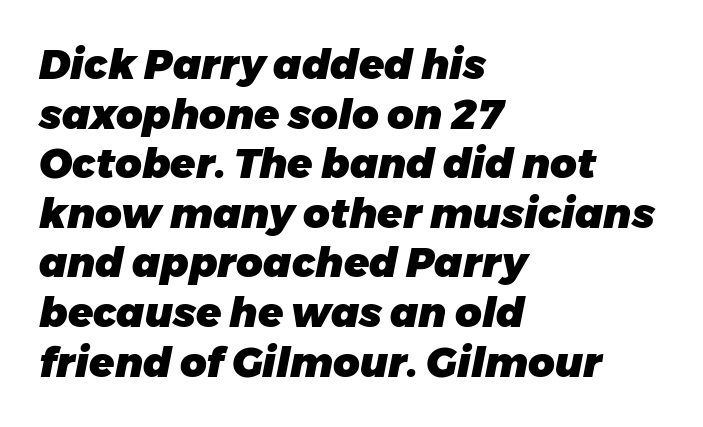
{"italic": "yes", "lean": "right", "slant_degrees": 11, "bold": "yes", "weight": "heavy", "width": "normal", "stroke_contrast": "low", "x_height": "medium", "monospaced": "no", "underline": "no", "align": "left", "line_spacing_ratio": 1.21, "letter_spacing": "normal", "letter_spacing_em": 0.0, "glyph_px": 41}
